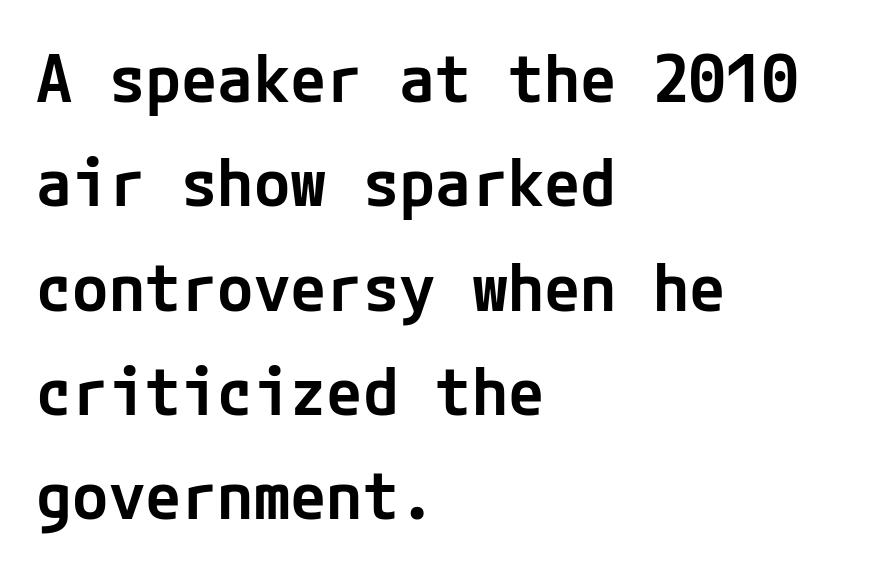
The image shows 66 px semibold sans-serif type, upright; set left-aligned, normal line spacing (1.58x), normal letter spacing, not underlined; low stroke contrast and a medium x-height.
